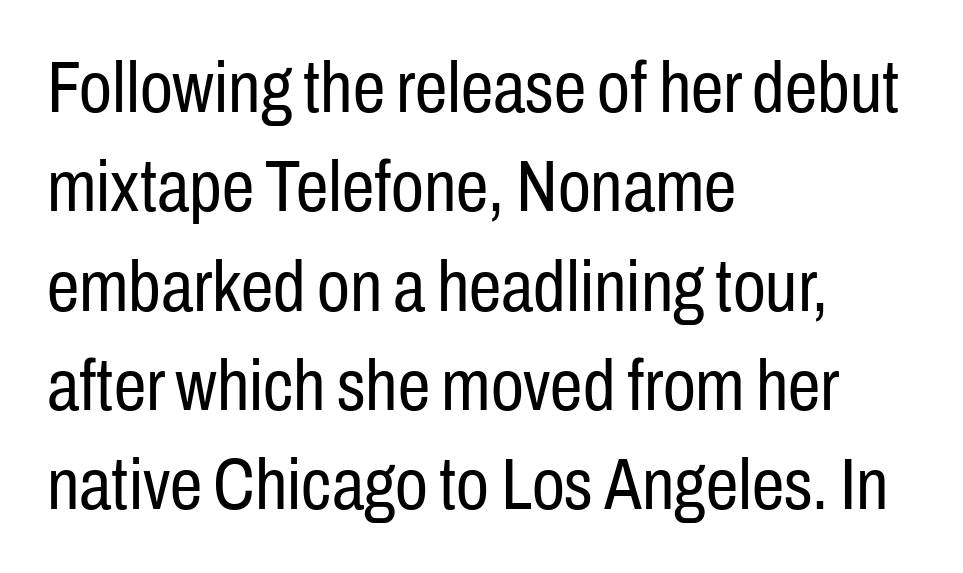
The image shows 73 px regular-weight, condensed sans-serif type, upright; set left-aligned, normal line spacing (1.36x), normal letter spacing, not underlined; low stroke contrast and a medium x-height.
